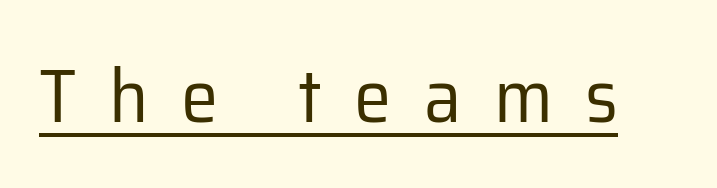
The image shows 75 px regular-weight sans-serif type, upright; set unusually wide letter spacing (+0.43 em), underlined; low stroke contrast and a medium x-height.
